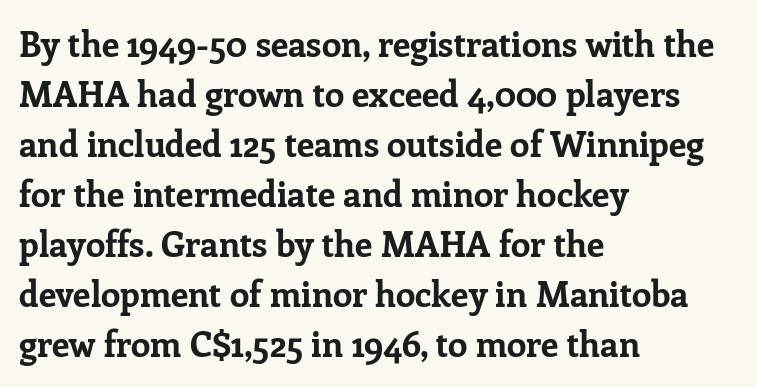
Q: Is the text bold? A: Yes.
Q: Is the text italic (slanted)? A: No, it is upright.
Q: Is the typeface a serif or a sans-serif typeface? A: Serif.
Q: Is the text underlined? A: No.
Q: How is the paragraph aligned? A: Left-aligned.
Q: Is the spacing between letters normal or unusually wide? A: Normal.
Q: Is the spacing between lines tight, normal or loose? A: Normal.
Q: Width (condensed, normal, or wide)? A: Normal.
Q: Stroke contrast? A: Low.
Q: x-height? A: Medium.
Q: Monospaced? A: No.
